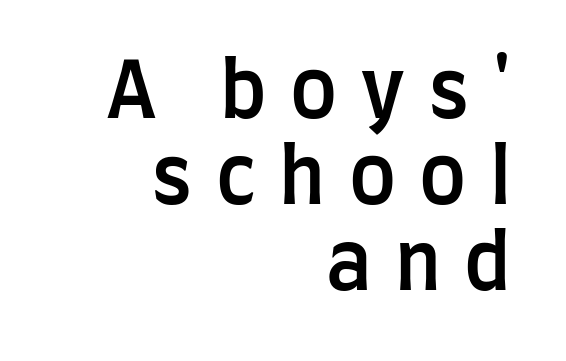
Does the type have serifs? No, each stem ends abruptly. Character widths vary here, with narrow letters taking less room than wide ones. Is the type bold? Partly — it's a semibold, heavier than regular but not fully bold. Someone cranked the tracking dial way up on this one. In CSS terms this would be text-align: right. Each row of text sits above clean, open space.
